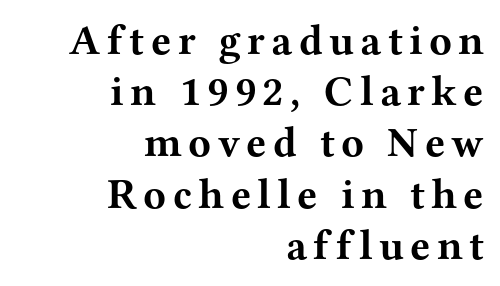
Layout note: lines flush right. The rendering uses natural spacing where letterforms have individual widths. Glance below the letters and you will spot only blank space. Every character sits straight up, as roman type does. Plenty of ink on the page — the face is bold. Typographically, this falls in the serif category.
